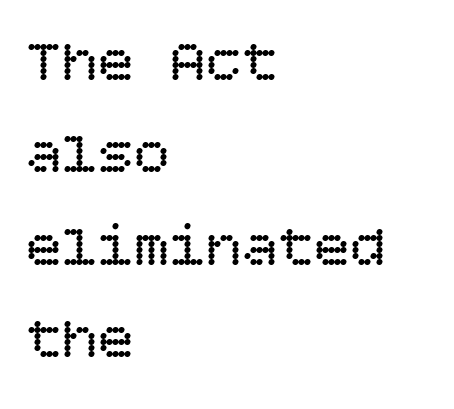
The image shows 60 px regular-weight type, upright; set left-aligned, normal line spacing (1.54x), normal letter spacing, not underlined; low stroke contrast and a large x-height.
